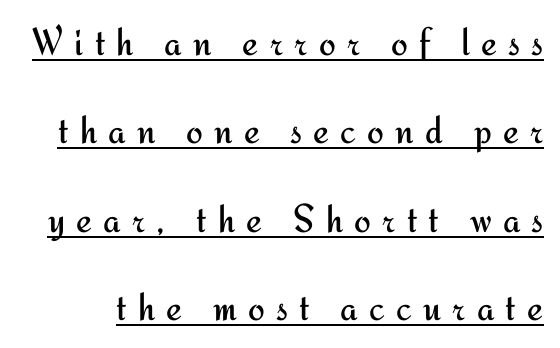
The image shows 40 px regular-weight sans-serif type, upright; set loose line spacing (2.21x), unusually wide letter spacing (+0.28 em), underlined; medium stroke contrast and a small x-height.
